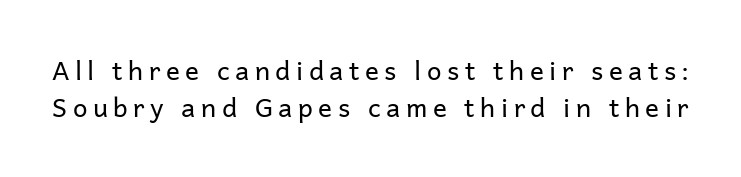
{"italic": "no", "bold": "no", "underline": "no", "line_spacing": "normal", "line_spacing_ratio": 1.43, "letter_spacing": "wide", "letter_spacing_em": 0.21, "glyph_px": 26}
